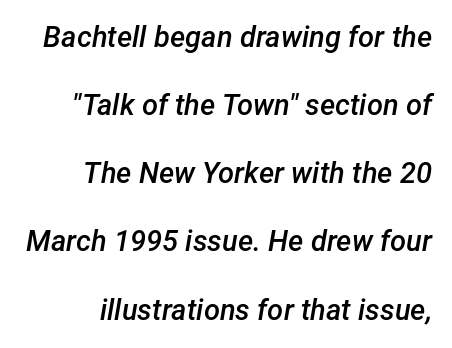
Q: Is the text bold? A: Semi-bold.
Q: Is the text italic (slanted)? A: Yes, it leans right by about 12 degrees.
Q: Is the text underlined? A: No.
Q: How is the paragraph aligned? A: Right-aligned.
Q: Is the spacing between letters normal or unusually wide? A: Normal.
Q: Is the spacing between lines tight, normal or loose? A: Loose.
Q: Width (condensed, normal, or wide)? A: Normal.
Q: Stroke contrast? A: Low.
Q: x-height? A: Medium.
Q: Monospaced? A: No.
